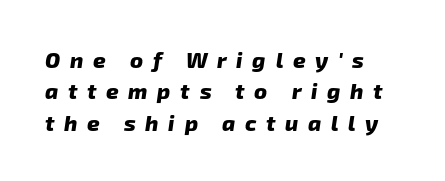
The image shows 22 px bold type; set left-aligned, normal line spacing (1.43x), unusually wide letter spacing (+0.44 em), not underlined.
